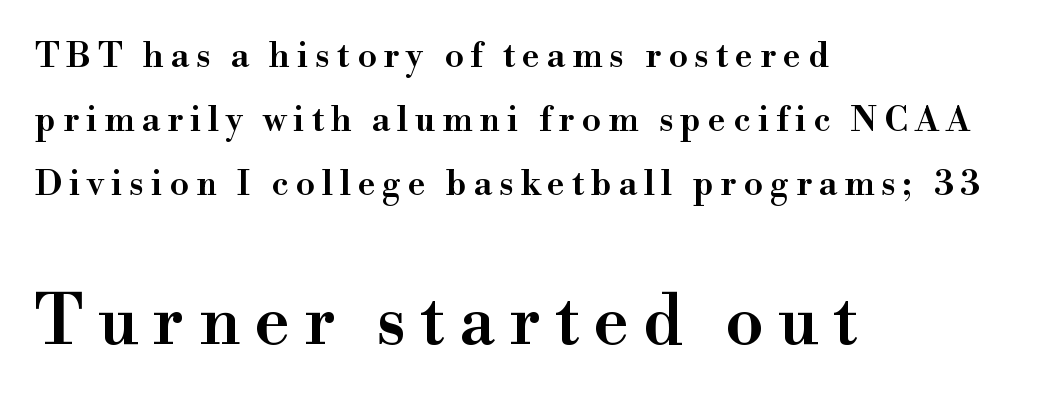
The string is rendered with underlining switched off. Visually the block forms a straight wall on the left and a jagged coastline on the right. Look at the glyph heights: the lower group is clearly the bigger setting. Inter-character spacing is expanded well beyond the font's built-in metrics. Serif or sans? Serif — the stroke terminals have little feet. Its strokes are somewhat broadened, the hallmark of semibold type.
